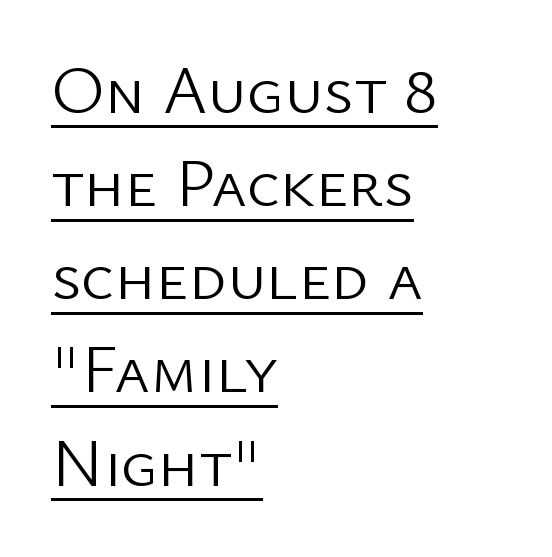
{"serif": "no", "italic": "no", "bold": "no", "weight": "light", "width": "normal", "stroke_contrast": "low", "x_height": "medium", "monospaced": "no", "underline": "yes", "align": "left", "line_spacing": "normal", "line_spacing_ratio": 1.37, "letter_spacing": "normal", "letter_spacing_em": 0.0, "glyph_px": 68}
